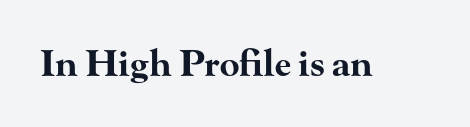
Q: Is the text bold? A: Yes.
Q: Is the text italic (slanted)? A: No, it is upright.
Q: Is the typeface a serif or a sans-serif typeface? A: Serif.
Q: Is the text underlined? A: No.
Q: Is the spacing between letters normal or unusually wide? A: Normal.
Q: Width (condensed, normal, or wide)? A: Wide.
Q: Stroke contrast? A: High.
Q: x-height? A: Small.
Q: Monospaced? A: No.
